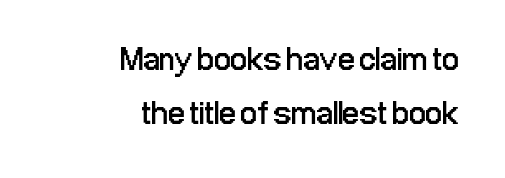
{"serif": "no", "italic": "no", "bold": "no", "weight": "regular", "width": "condensed", "stroke_contrast": "low", "x_height": "medium", "monospaced": "no", "underline": "no", "align": "right", "line_spacing": "normal", "line_spacing_ratio": 1.64, "letter_spacing": "normal", "letter_spacing_em": 0.0, "glyph_px": 33}
